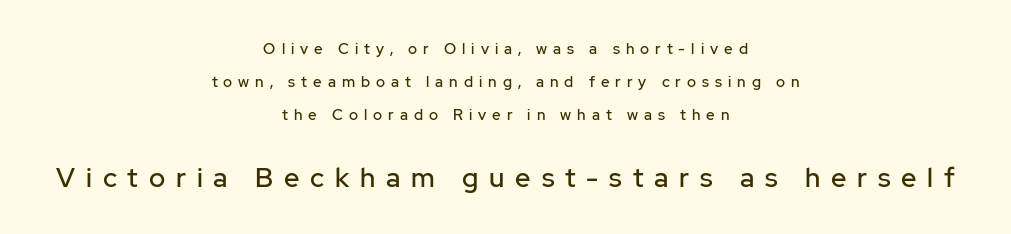
The image shows 27 px text type, upright; set centered, loose line spacing (2.2x), unusually wide letter spacing (+0.4 em), not underlined; the second (bottom) block is 1.8x larger.
